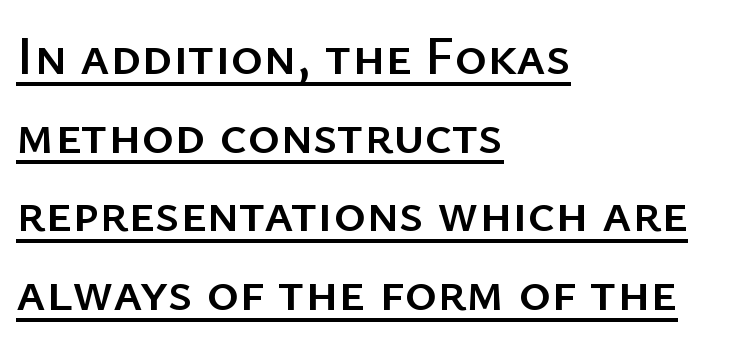
The image shows 55 px sans-serif type, upright; set left-aligned, normal line spacing (1.43x), normal letter spacing, underlined; low stroke contrast and a medium x-height.
